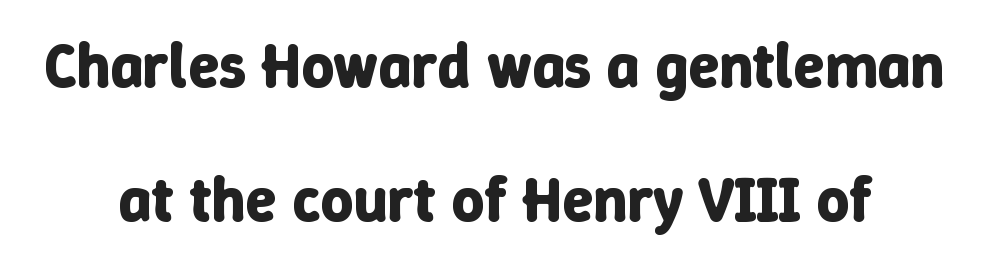
The image shows 63 px bold type, upright; set loose line spacing (2.12x), normal letter spacing, not underlined; low stroke contrast and a medium x-height.
